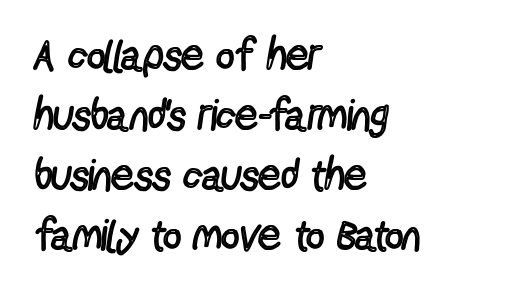
{"serif": "no", "bold": "no", "weight": "regular", "width": "condensed", "x_height": "medium", "monospaced": "no", "underline": "no", "align": "left", "line_spacing": "normal", "line_spacing_ratio": 1.36, "letter_spacing": "normal", "letter_spacing_em": 0.0, "glyph_px": 44}
